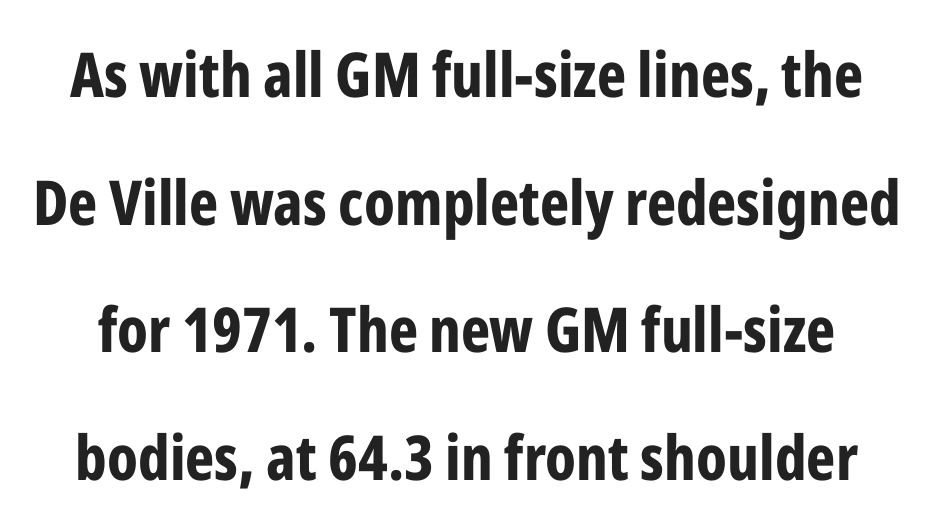
{"serif": "no", "italic": "no", "bold": "yes", "weight": "bold", "width": "condensed", "stroke_contrast": "low", "x_height": "medium", "monospaced": "no", "underline": "no", "line_spacing": "loose", "line_spacing_ratio": 2.06, "letter_spacing": "normal", "letter_spacing_em": 0.0, "glyph_px": 62}
